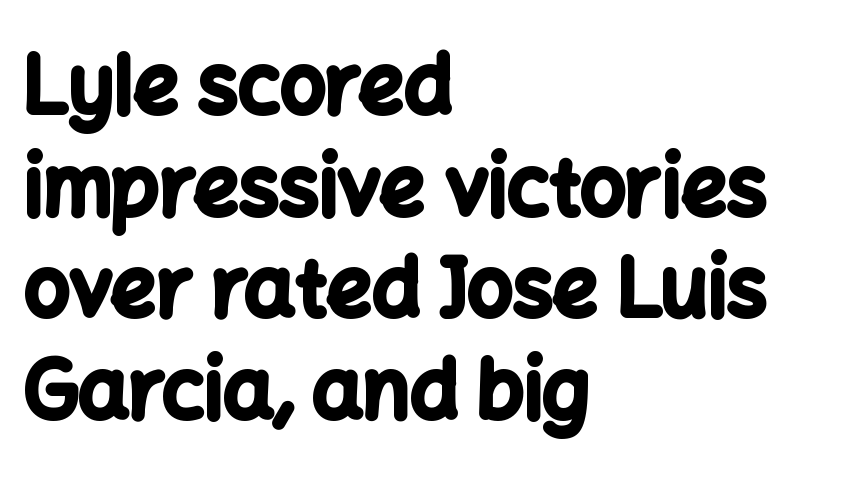
{"serif": "no", "italic": "no", "bold": "yes", "weight": "bold", "width": "normal", "stroke_contrast": "low", "x_height": "medium", "monospaced": "no", "underline": "no", "align": "left", "line_spacing": "normal", "line_spacing_ratio": 1.27, "letter_spacing": "normal", "letter_spacing_em": 0.0, "glyph_px": 80}
